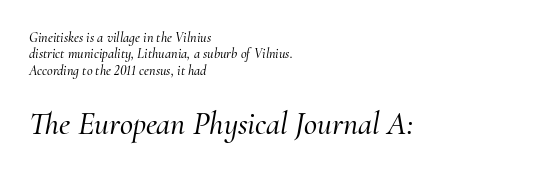
{"serif": "yes", "italic": "yes", "lean": "right", "slant_degrees": 10, "width": "normal", "stroke_contrast": "medium", "x_height": "small", "monospaced": "no", "underline": "no", "align": "left", "line_spacing_ratio": 1.17, "letter_spacing": "normal", "letter_spacing_em": 0.0, "larger_block": "second", "size_ratio": 2.29, "glyph_px": 32}
